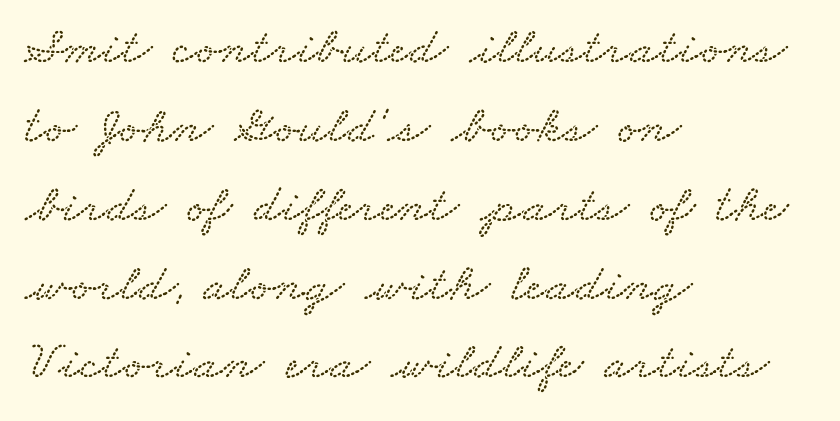
The image shows 54 px wide type; set left-aligned, normal line spacing (1.46x), normal letter spacing, not underlined; low stroke contrast and a small x-height.
